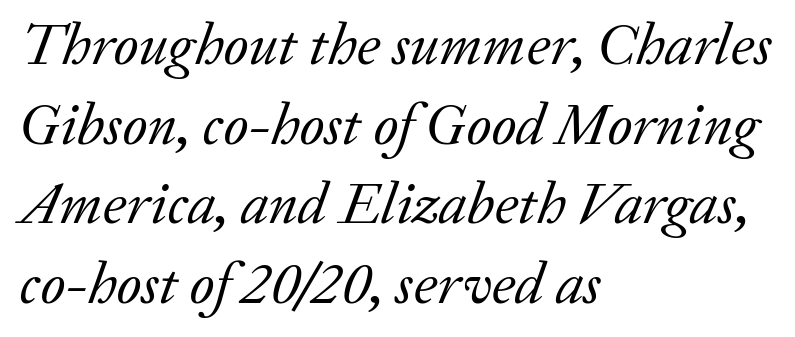
Q: Is the text bold? A: No.
Q: Is the text italic (slanted)? A: Yes, it leans right by about 20 degrees.
Q: Is the typeface a serif or a sans-serif typeface? A: Serif.
Q: Is the text underlined? A: No.
Q: How is the paragraph aligned? A: Left-aligned.
Q: Is the spacing between letters normal or unusually wide? A: Normal.
Q: Is the spacing between lines tight, normal or loose? A: Normal.
Q: Width (condensed, normal, or wide)? A: Normal.
Q: Stroke contrast? A: Low.
Q: x-height? A: Medium.
Q: Monospaced? A: No.
